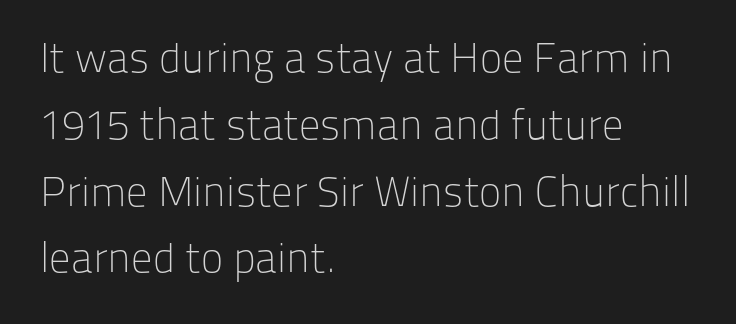
The image shows 42 px light sans-serif type, upright; set left-aligned, normal line spacing (1.59x), normal letter spacing, not underlined; low stroke contrast and a medium x-height.
